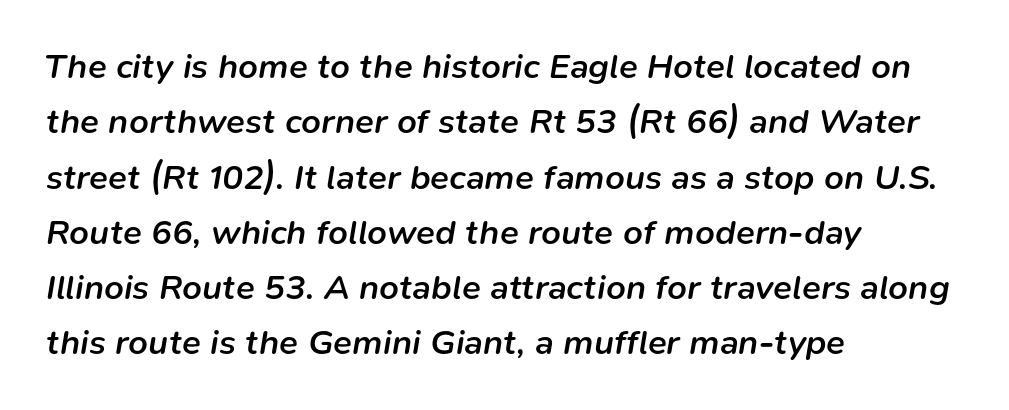
Q: Is the text bold? A: Semi-bold.
Q: Is the text italic (slanted)? A: Yes, it leans right by about 9 degrees.
Q: Is the text underlined? A: No.
Q: How is the paragraph aligned? A: Left-aligned.
Q: Is the spacing between letters normal or unusually wide? A: Normal.
Q: Is the spacing between lines tight, normal or loose? A: Normal.
Q: Width (condensed, normal, or wide)? A: Normal.
Q: Stroke contrast? A: Low.
Q: x-height? A: Medium.
Q: Monospaced? A: No.
